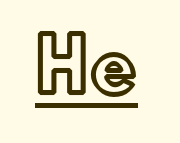
Q: Is the text italic (slanted)? A: No, it is upright.
Q: Is the text underlined? A: Yes.
Q: Is the spacing between letters normal or unusually wide? A: Normal.
Q: Width (condensed, normal, or wide)? A: Normal.
Q: x-height? A: Small.
Q: Monospaced? A: No.
